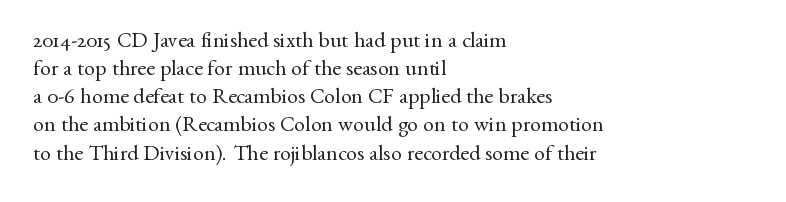
{"italic": "no", "bold": "no", "underline": "no", "align": "left", "line_spacing": "normal", "line_spacing_ratio": 1.28, "letter_spacing": "normal", "letter_spacing_em": 0.0, "glyph_px": 22}
